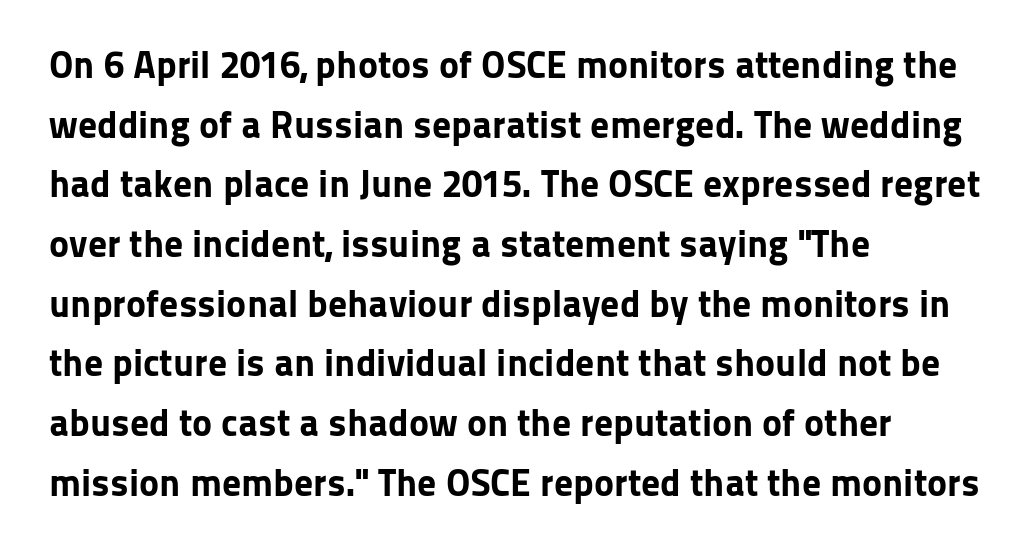
{"serif": "no", "italic": "no", "bold": "yes", "weight": "bold", "width": "normal", "stroke_contrast": "low", "x_height": "medium", "monospaced": "no", "underline": "no", "align": "left", "line_spacing": "normal", "line_spacing_ratio": 1.57, "letter_spacing": "normal", "letter_spacing_em": 0.0, "glyph_px": 38}
